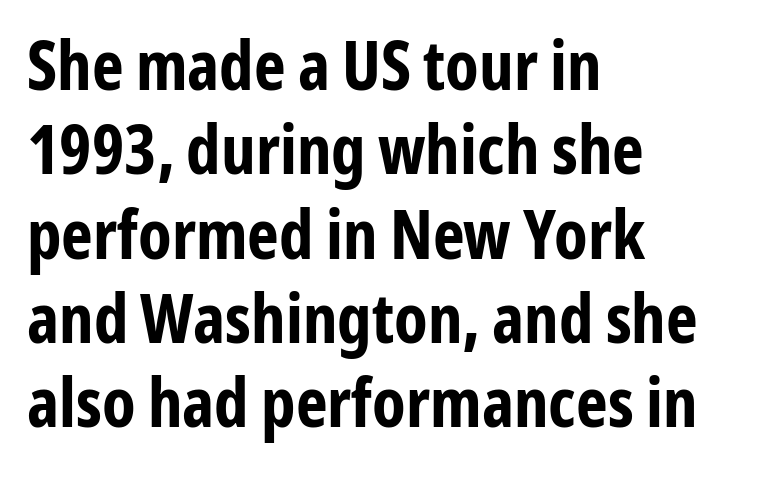
The image shows 68 px bold, condensed sans-serif type, upright; set left-aligned, line spacing 1.24x, normal letter spacing, not underlined; low stroke contrast and a medium x-height.
